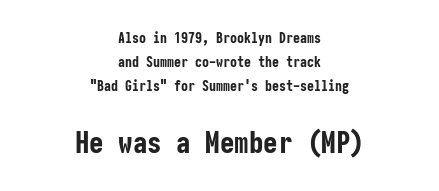
The image shows 29 px bold, condensed sans-serif type, upright; set centered, line spacing 1.71x, normal letter spacing, not underlined; the second (bottom) block is 2.07x larger; low stroke contrast and a medium x-height.
